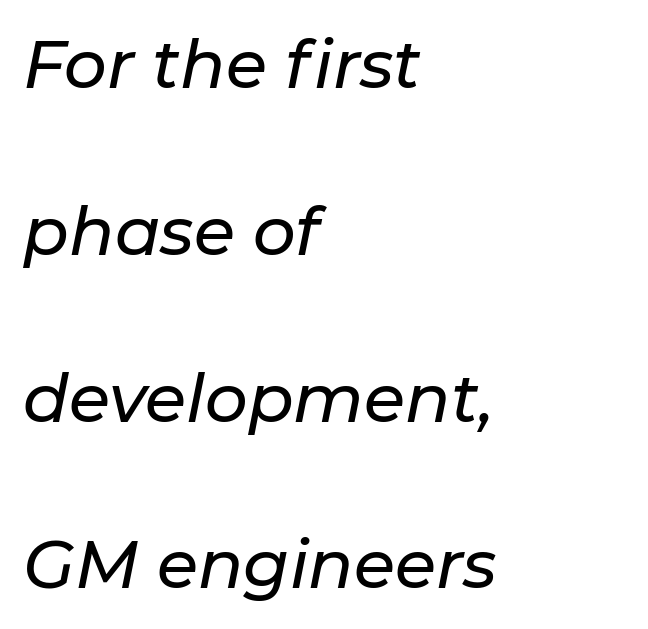
{"italic": "yes", "lean": "right", "slant_degrees": 11, "width": "normal", "stroke_contrast": "low", "x_height": "medium", "monospaced": "no", "underline": "no", "align": "left", "line_spacing": "loose", "line_spacing_ratio": 2.49, "letter_spacing": "normal", "letter_spacing_em": 0.0, "glyph_px": 67}
